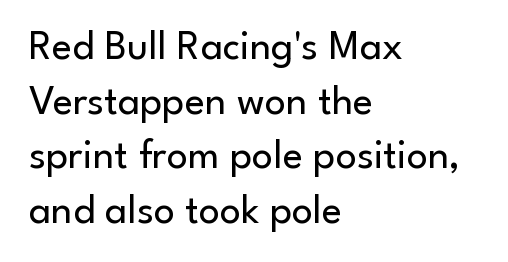
{"serif": "no", "italic": "no", "bold": "no", "weight": "regular", "width": "normal", "stroke_contrast": "low", "x_height": "small", "monospaced": "no", "underline": "no", "align": "left", "line_spacing": "normal", "line_spacing_ratio": 1.3, "letter_spacing": "normal", "letter_spacing_em": 0.0, "glyph_px": 42}
